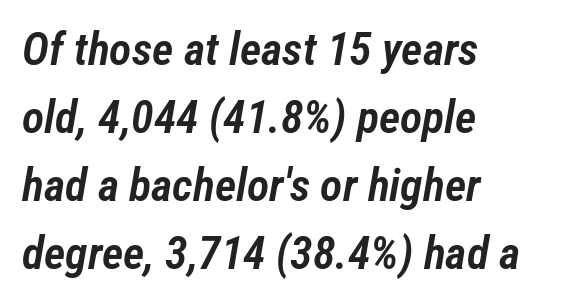
The image shows 46 px semibold, condensed type, italic (leaning right); set left-aligned, normal line spacing (1.48x), normal letter spacing, not underlined; low stroke contrast and a medium x-height.
